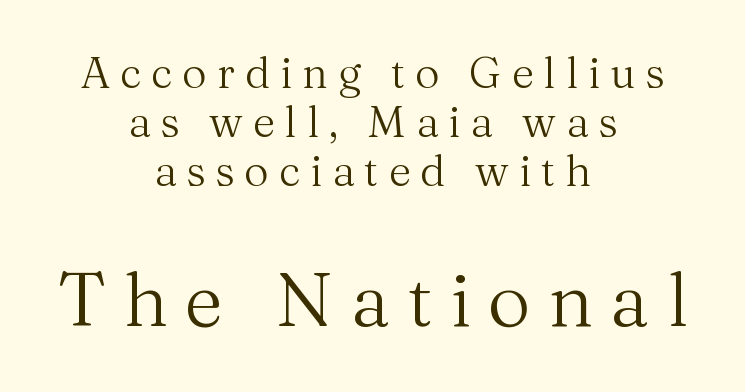
Q: Is the text bold? A: No.
Q: Is the text italic (slanted)? A: No, it is upright.
Q: Is the typeface a serif or a sans-serif typeface? A: Serif.
Q: Is the text underlined? A: No.
Q: How is the paragraph aligned? A: Centered.
Q: Is the spacing between letters normal or unusually wide? A: Unusually wide.
Q: Is the spacing between lines tight, normal or loose? A: Tight.
Q: Which block of text is set in a larger size, the first (top) or the second (bottom)? A: The second (bottom) one.
Q: Width (condensed, normal, or wide)? A: Normal.
Q: Stroke contrast? A: Medium.
Q: x-height? A: Medium.
Q: Monospaced? A: No.
